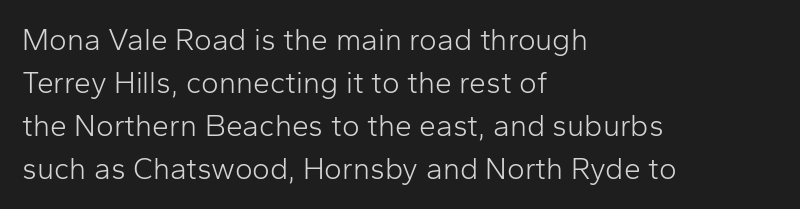
The image shows 30 px light sans-serif type, upright; set left-aligned, normal line spacing (1.43x), normal letter spacing, not underlined; low stroke contrast and a medium x-height.
